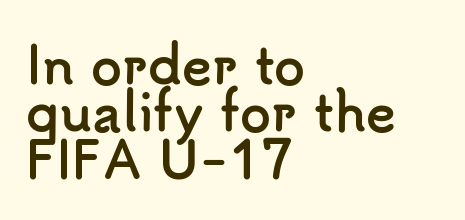
The setting favours the left margin, as ordinary paragraphs usually do. This is the regular roman posture of the typeface. A typesetter would call this leading minimal, almost set solid. Nothing sits at the stroke ends, so this counts as sans-serif. Descenders hang freely into open space. The typesetting leans heavy: a genuine bold.
